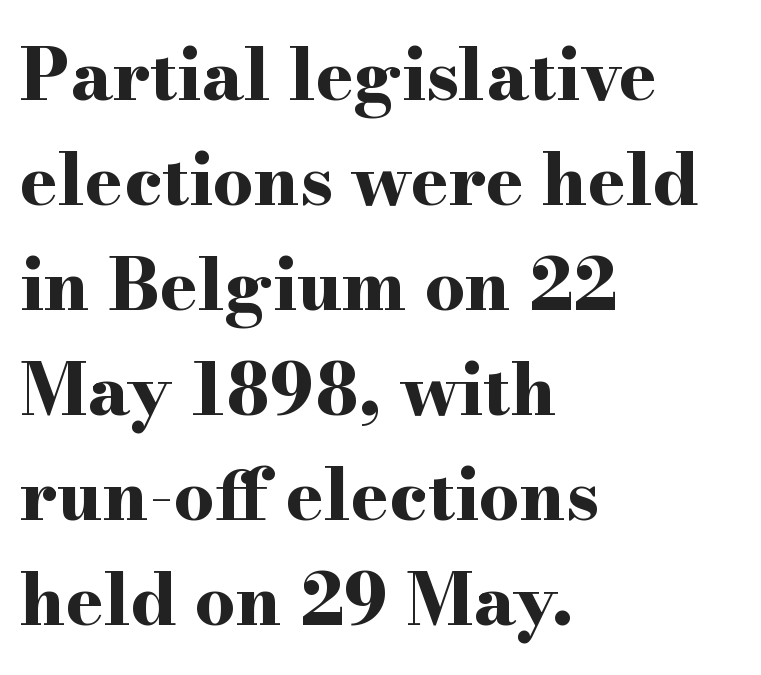
Q: Is the text bold? A: Yes.
Q: Is the text italic (slanted)? A: No, it is upright.
Q: Is the typeface a serif or a sans-serif typeface? A: Serif.
Q: Is the text underlined? A: No.
Q: How is the paragraph aligned? A: Left-aligned.
Q: Is the spacing between letters normal or unusually wide? A: Normal.
Q: Is the spacing between lines tight, normal or loose? A: Normal.
Q: Width (condensed, normal, or wide)? A: Wide.
Q: Stroke contrast? A: High.
Q: x-height? A: Small.
Q: Monospaced? A: No.
